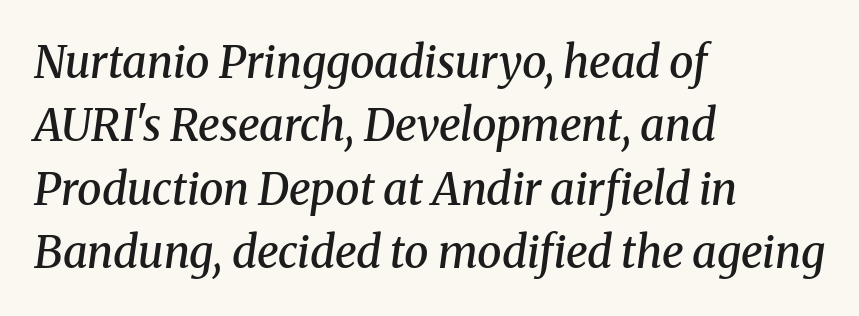
{"serif": "yes", "italic": "yes", "lean": "right", "slant_degrees": 8, "bold": "semi", "weight": "semibold", "width": "normal", "stroke_contrast": "medium", "x_height": "medium", "monospaced": "no", "underline": "no", "align": "left", "line_spacing": "normal", "line_spacing_ratio": 1.44, "letter_spacing": "normal", "letter_spacing_em": 0.0, "glyph_px": 44}
